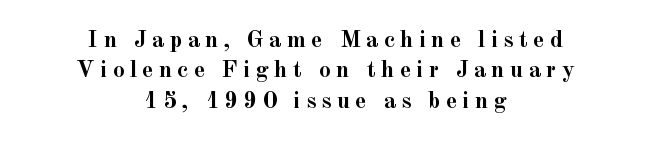
The image shows 24 px bold type, upright; set centered, normal line spacing (1.27x), unusually wide letter spacing (+0.21 em), not underlined.
